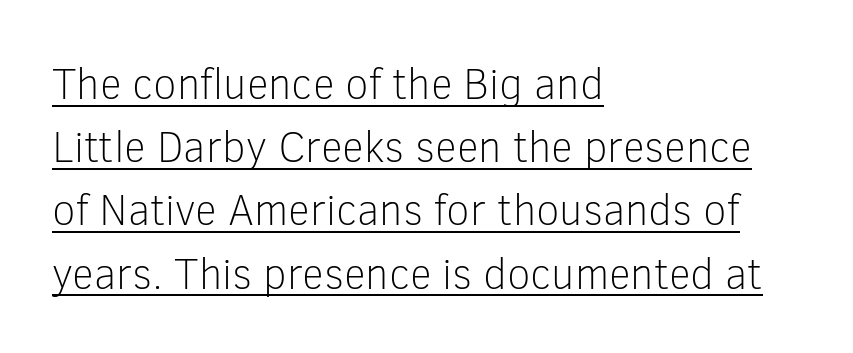
Q: Is the text bold? A: No.
Q: Is the text italic (slanted)? A: No, it is upright.
Q: Is the typeface a serif or a sans-serif typeface? A: Sans-serif.
Q: Is the text underlined? A: Yes.
Q: How is the paragraph aligned? A: Left-aligned.
Q: Is the spacing between letters normal or unusually wide? A: Normal.
Q: Is the spacing between lines tight, normal or loose? A: Normal.
Q: Width (condensed, normal, or wide)? A: Normal.
Q: Stroke contrast? A: Low.
Q: x-height? A: Medium.
Q: Monospaced? A: No.
